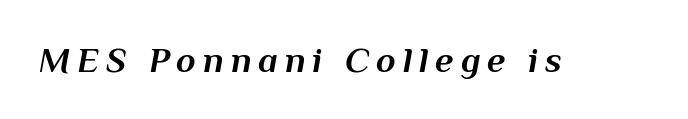
The image shows 36 px bold type, italic (leaning right); set not underlined; medium stroke contrast and a medium x-height.
